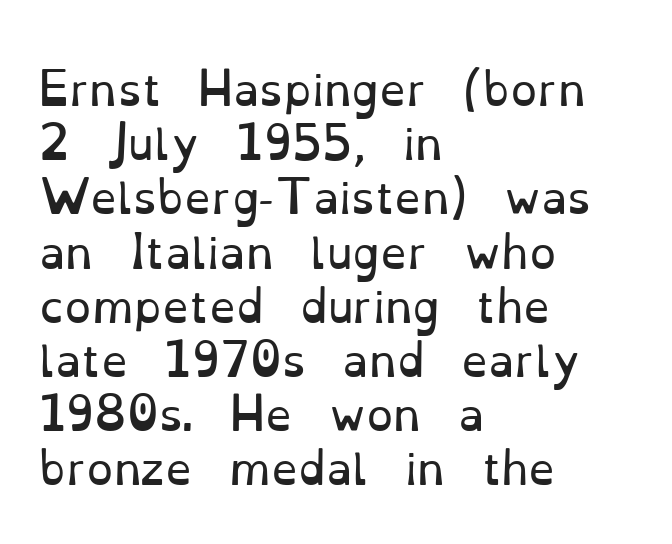
The image shows 43 px regular-weight serif type, upright; set left-aligned, normal line spacing (1.26x), normal letter spacing, not underlined; low stroke contrast and a small x-height.
